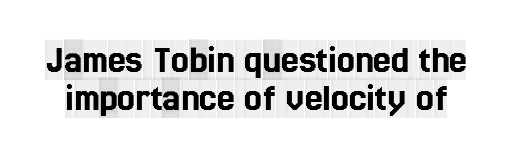
Q: Is the text italic (slanted)? A: No, it is upright.
Q: Is the typeface a serif or a sans-serif typeface? A: Serif.
Q: Is the text underlined? A: No.
Q: Is the spacing between letters normal or unusually wide? A: Normal.
Q: Is the spacing between lines tight, normal or loose? A: Tight.
Q: Width (condensed, normal, or wide)? A: Condensed.
Q: x-height? A: Large.
Q: Monospaced? A: No.
